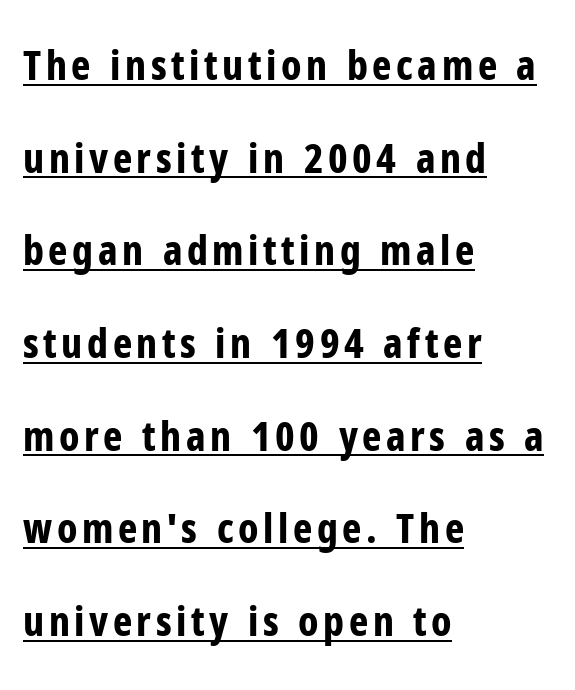
{"serif": "no", "italic": "no", "bold": "yes", "weight": "bold", "width": "condensed", "stroke_contrast": "low", "x_height": "medium", "monospaced": "no", "underline": "yes", "align": "left", "line_spacing": "loose", "line_spacing_ratio": 2.26, "glyph_px": 41}
